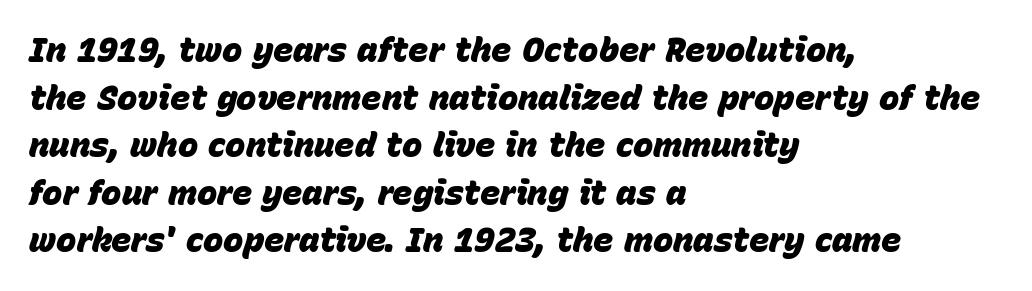
The image shows 34 px heavy type, italic (leaning right); set left-aligned, normal line spacing (1.4x), normal letter spacing, not underlined; low stroke contrast and a large x-height.
